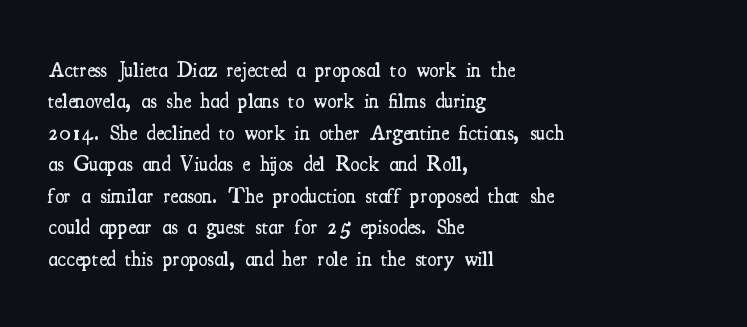
Q: Is the text bold? A: Semi-bold.
Q: Is the text italic (slanted)? A: No, it is upright.
Q: Is the text underlined? A: No.
Q: How is the paragraph aligned? A: Left-aligned.
Q: Is the spacing between letters normal or unusually wide? A: Normal.
Q: Is the spacing between lines tight, normal or loose? A: Normal.
